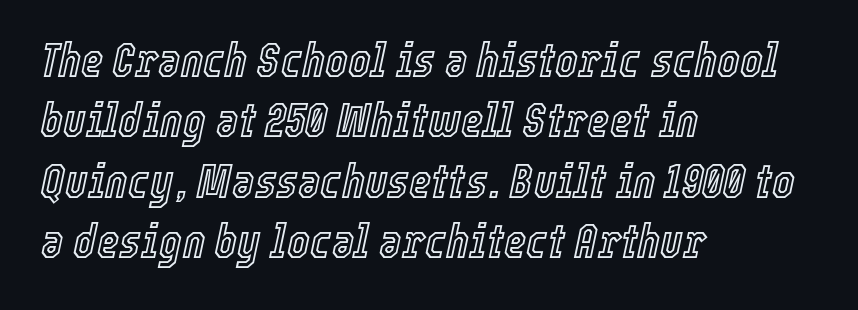
The image shows 48 px condensed type, italic (leaning right); set left-aligned, normal line spacing (1.26x), normal letter spacing, not underlined; a medium x-height.
